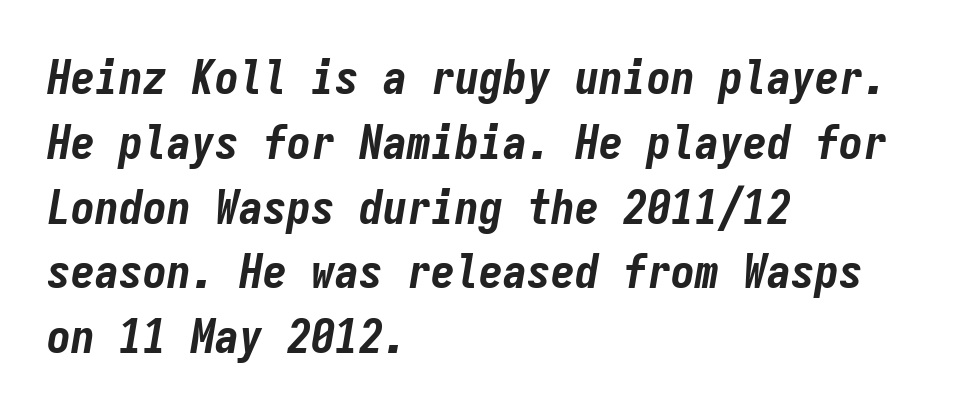
{"italic": "yes", "lean": "right", "slant_degrees": 9, "bold": "yes", "weight": "bold", "width": "condensed", "stroke_contrast": "low", "x_height": "medium", "monospaced": "yes", "underline": "no", "align": "left", "line_spacing": "normal", "line_spacing_ratio": 1.35, "letter_spacing": "normal", "letter_spacing_em": 0.0, "glyph_px": 48}
